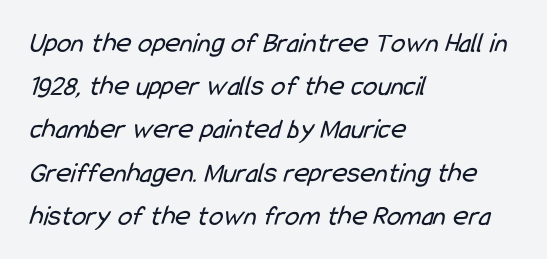
{"serif": "no", "bold": "no", "weight": "regular", "width": "condensed", "stroke_contrast": "low", "x_height": "medium", "monospaced": "no", "underline": "no", "align": "left", "line_spacing": "normal", "line_spacing_ratio": 1.49, "letter_spacing": "normal", "letter_spacing_em": 0.0, "glyph_px": 29}
